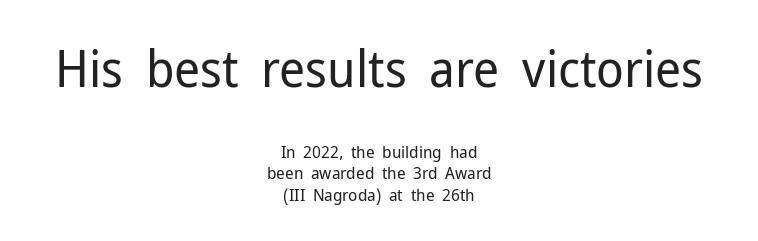
In terms of letterform style, serifs are entirely absent. Quick note: underline off. This sample keeps an unexceptional amount of space between lines. This sample is center-justified, so both line endings float freely. Whoever set this made the first block the dominant, larger element. The font is comparable to plain body text, perhaps lighter.
